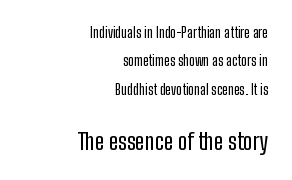
Q: Is the text italic (slanted)? A: No, it is upright.
Q: Is the text underlined? A: No.
Q: How is the paragraph aligned? A: Right-aligned.
Q: Is the spacing between letters normal or unusually wide? A: Normal.
Q: Is the spacing between lines tight, normal or loose? A: Loose.
Q: Which block of text is set in a larger size, the first (top) or the second (bottom)? A: The second (bottom) one.
